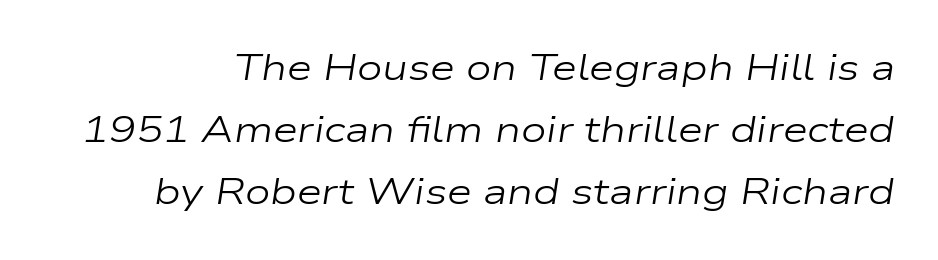
{"italic": "yes", "lean": "right", "slant_degrees": 9, "bold": "no", "weight": "regular", "width": "wide", "stroke_contrast": "low", "x_height": "medium", "monospaced": "no", "underline": "no", "line_spacing_ratio": 1.72, "letter_spacing": "normal", "letter_spacing_em": 0.0, "glyph_px": 36}
